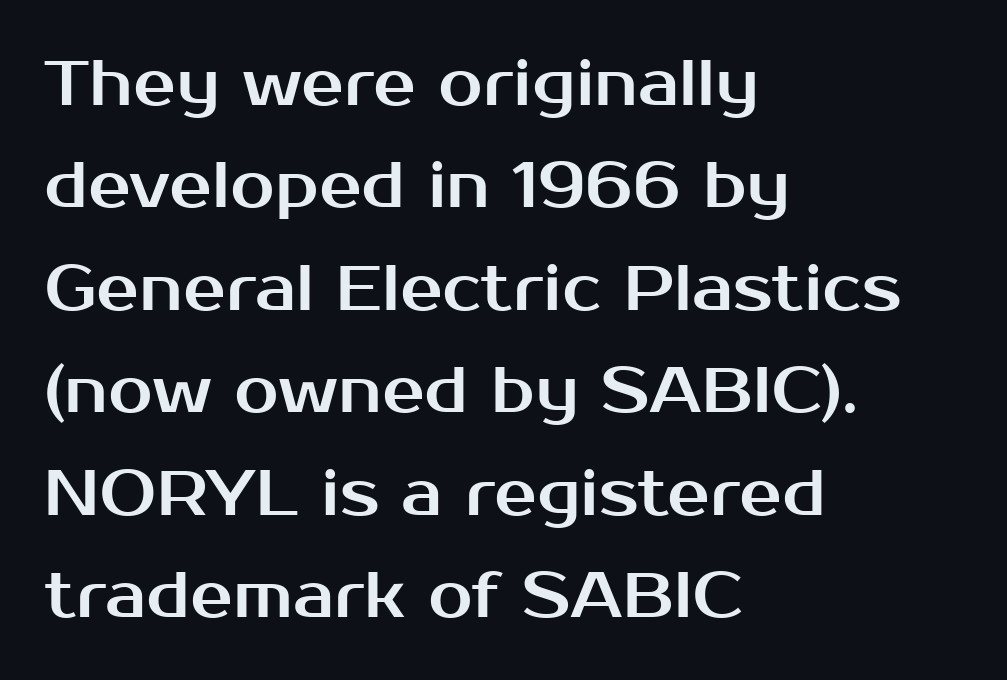
The image shows 64 px sans-serif type, upright; set left-aligned, normal line spacing (1.6x), normal letter spacing, not underlined; medium stroke contrast and a medium x-height.
